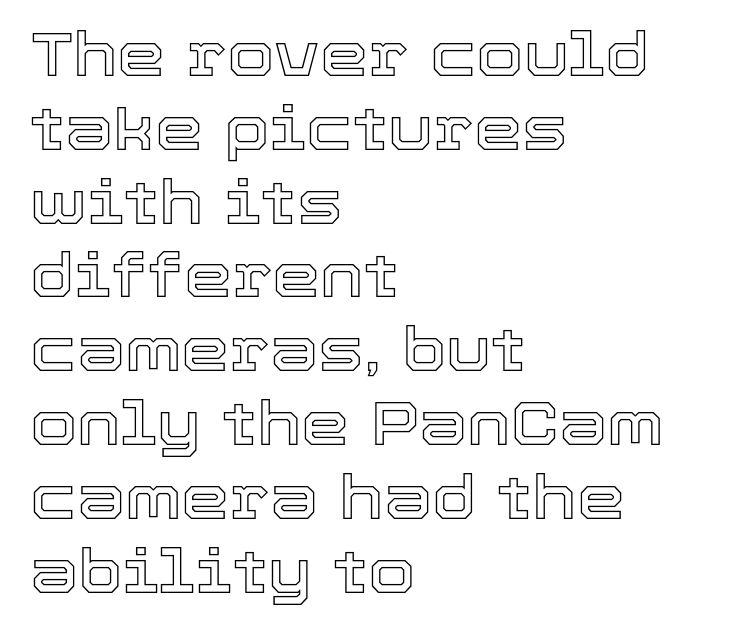
Q: Is the text italic (slanted)? A: No, it is upright.
Q: Is the text underlined? A: No.
Q: How is the paragraph aligned? A: Left-aligned.
Q: Is the spacing between letters normal or unusually wide? A: Normal.
Q: Width (condensed, normal, or wide)? A: Normal.
Q: x-height? A: Medium.
Q: Monospaced? A: No.
